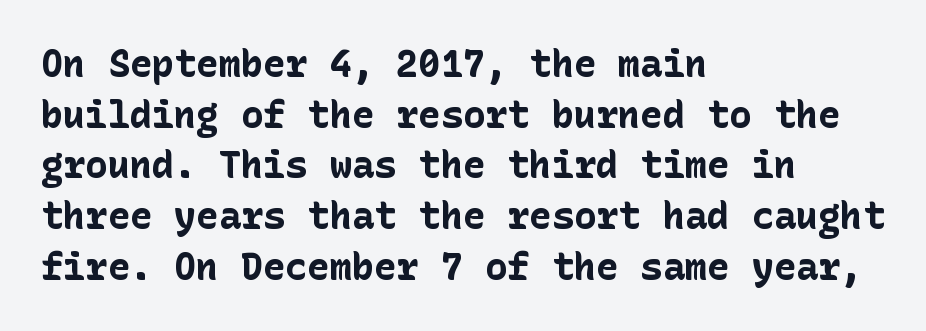
The image shows 37 px bold sans-serif type, upright; set left-aligned, normal line spacing (1.37x), normal letter spacing, not underlined; low stroke contrast and a medium x-height.
